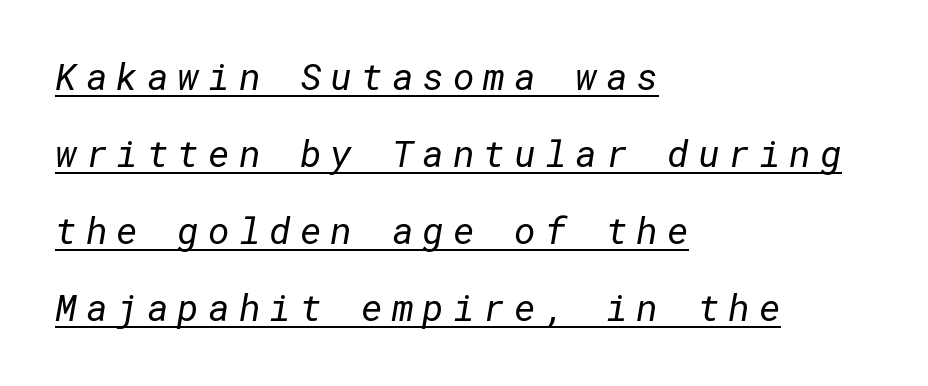
Q: Is the text bold? A: No.
Q: Is the typeface a serif or a sans-serif typeface? A: Sans-serif.
Q: Is the text underlined? A: Yes.
Q: How is the paragraph aligned? A: Left-aligned.
Q: Is the spacing between letters normal or unusually wide? A: Unusually wide.
Q: Is the spacing between lines tight, normal or loose? A: Loose.
Q: Width (condensed, normal, or wide)? A: Normal.
Q: Stroke contrast? A: Low.
Q: x-height? A: Medium.
